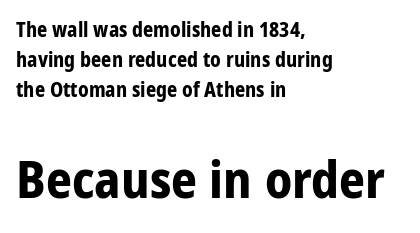
{"serif": "no", "italic": "no", "bold": "yes", "weight": "bold", "width": "condensed", "stroke_contrast": "low", "x_height": "large", "monospaced": "no", "underline": "no", "align": "left", "line_spacing": "normal", "line_spacing_ratio": 1.49, "letter_spacing": "normal", "letter_spacing_em": 0.0, "larger_block": "second", "size_ratio": 2.55, "glyph_px": 51}
